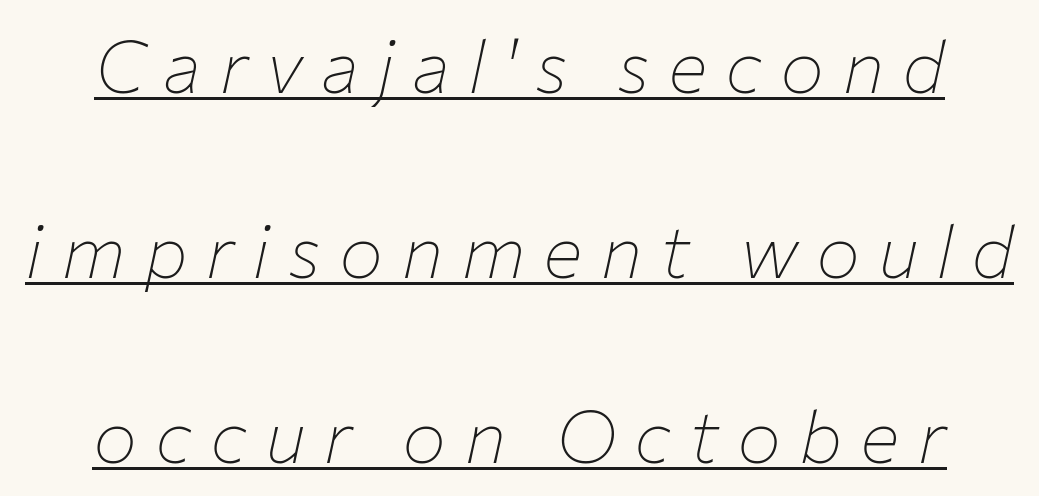
Q: Is the text bold? A: No.
Q: Is the text italic (slanted)? A: Yes, it leans right by about 12 degrees.
Q: Is the text underlined? A: Yes.
Q: How is the paragraph aligned? A: Centered.
Q: Is the spacing between letters normal or unusually wide? A: Unusually wide.
Q: Is the spacing between lines tight, normal or loose? A: Loose.
Q: Width (condensed, normal, or wide)? A: Normal.
Q: Stroke contrast? A: Low.
Q: x-height? A: Medium.
Q: Monospaced? A: No.
